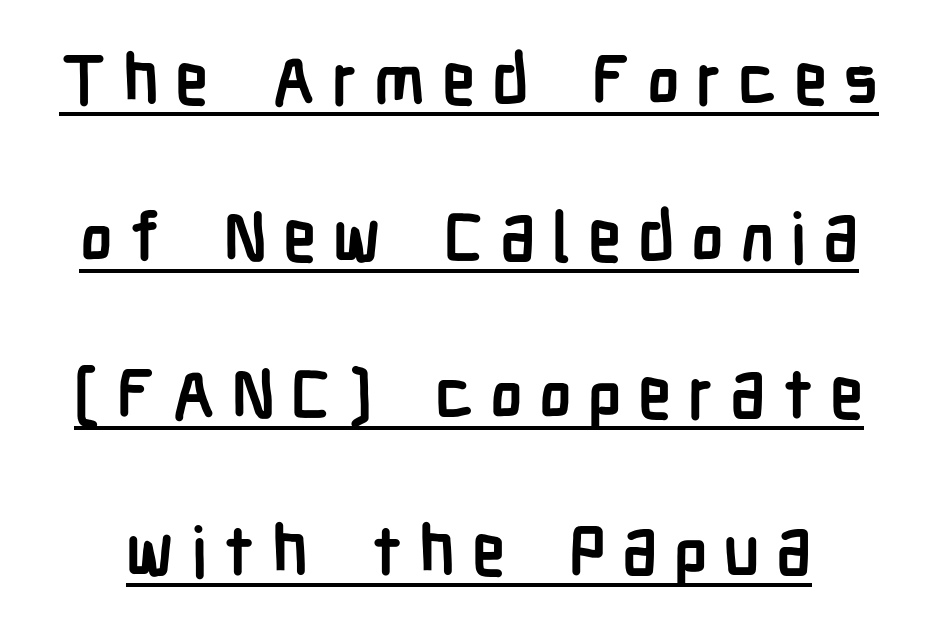
The image shows 68 px semibold, condensed sans-serif type, upright; set loose line spacing (2.31x), unusually wide letter spacing (+0.24 em), underlined; low stroke contrast and a medium x-height.
